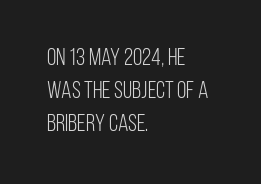
Q: Is the text bold? A: No.
Q: Is the text italic (slanted)? A: No, it is upright.
Q: Is the text underlined? A: No.
Q: How is the paragraph aligned? A: Left-aligned.
Q: Is the spacing between letters normal or unusually wide? A: Normal.
Q: Is the spacing between lines tight, normal or loose? A: Normal.
